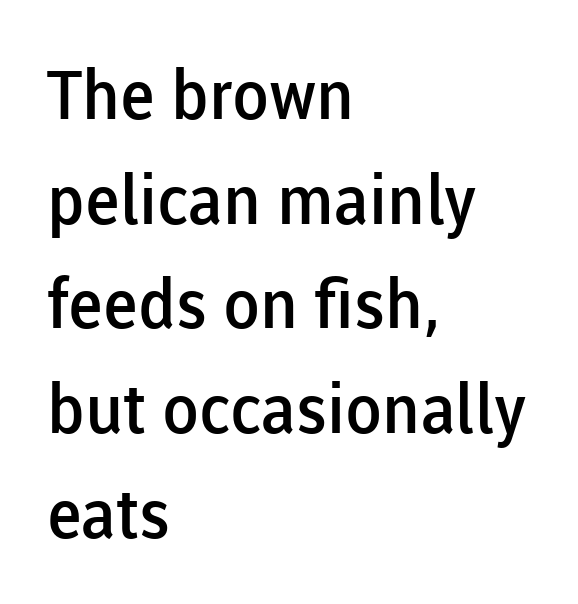
Q: Is the text bold? A: Semi-bold.
Q: Is the text italic (slanted)? A: No, it is upright.
Q: Is the typeface a serif or a sans-serif typeface? A: Sans-serif.
Q: Is the text underlined? A: No.
Q: How is the paragraph aligned? A: Left-aligned.
Q: Is the spacing between letters normal or unusually wide? A: Normal.
Q: Is the spacing between lines tight, normal or loose? A: Normal.
Q: Width (condensed, normal, or wide)? A: Normal.
Q: Stroke contrast? A: Low.
Q: x-height? A: Medium.
Q: Monospaced? A: No.
